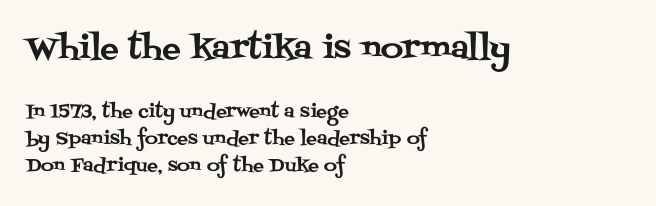
The image shows 31 px serif type, upright; set left-aligned, normal line spacing (1.51x), normal letter spacing, not underlined; the first (top) block is 1.72x larger; medium stroke contrast and a large x-height.
